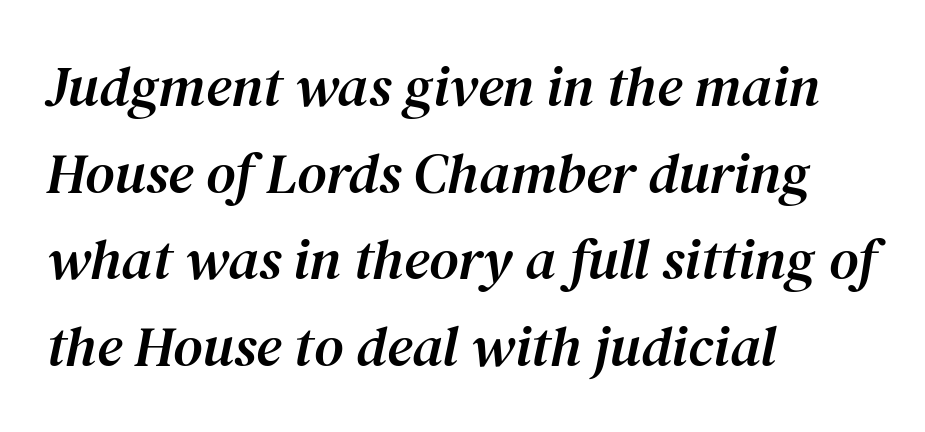
The image shows 57 px serif type, italic (leaning right); set left-aligned, normal line spacing (1.52x), normal letter spacing, not underlined; medium stroke contrast and a medium x-height.
